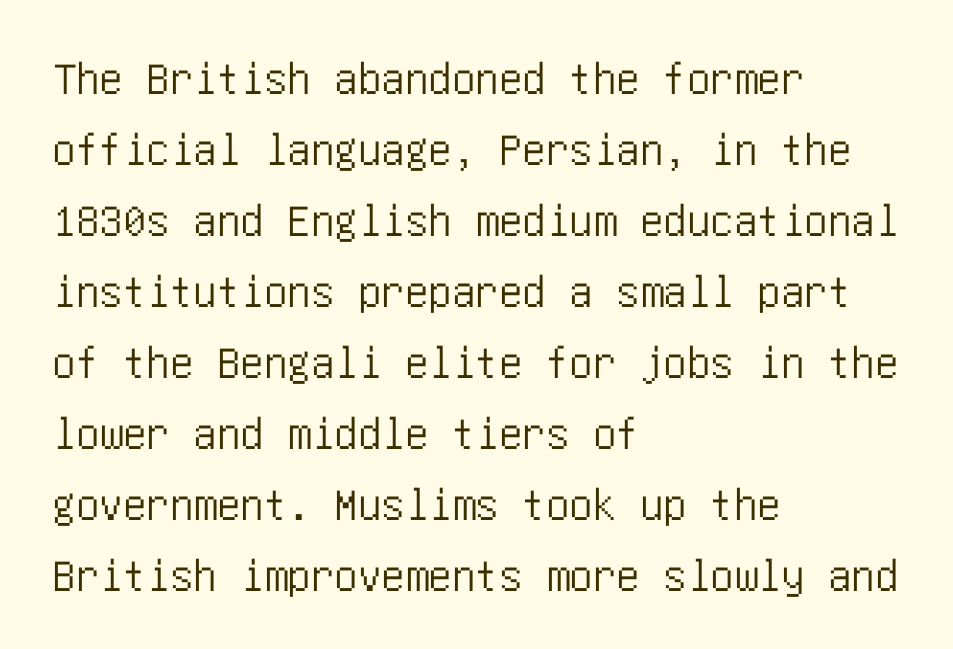
The image shows 47 px condensed sans-serif type, upright; set left-aligned, normal line spacing (1.51x), normal letter spacing, not underlined; low stroke contrast and a large x-height.
